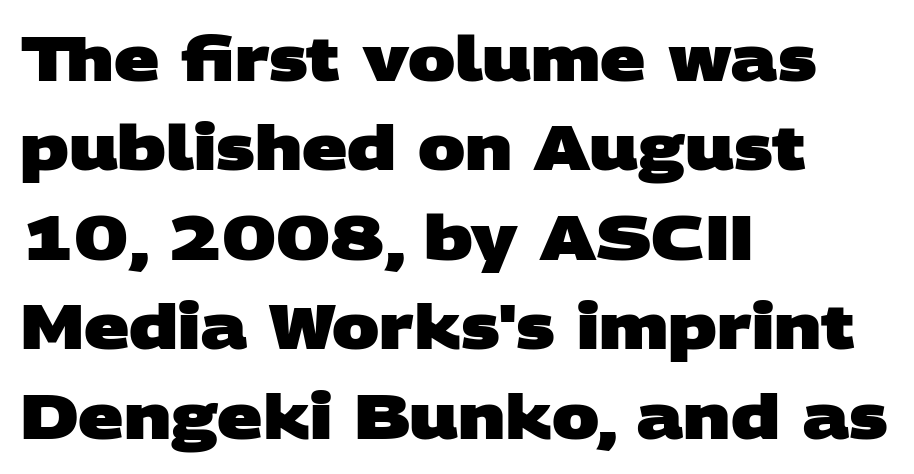
{"serif": "no", "bold": "yes", "weight": "heavy", "width": "wide", "stroke_contrast": "low", "x_height": "large", "monospaced": "no", "underline": "no", "align": "left", "line_spacing": "normal", "line_spacing_ratio": 1.42, "letter_spacing": "normal", "letter_spacing_em": 0.0, "glyph_px": 63}
